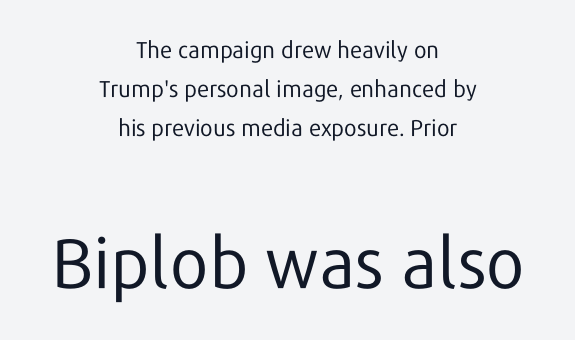
{"serif": "no", "italic": "no", "bold": "no", "weight": "regular", "width": "normal", "stroke_contrast": "low", "x_height": "medium", "monospaced": "no", "underline": "no", "align": "center", "line_spacing": "normal", "line_spacing_ratio": 1.7, "letter_spacing": "normal", "letter_spacing_em": 0.0, "larger_block": "second", "size_ratio": 3.04, "glyph_px": 70}
